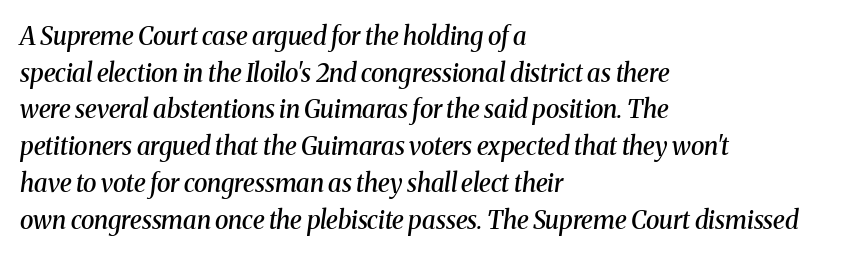
The image shows 25 px text type, italic (leaning right); set left-aligned, normal line spacing (1.47x), normal letter spacing, not underlined.
